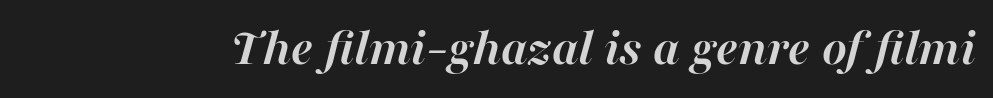
Q: Is the text bold? A: Yes.
Q: Is the text italic (slanted)? A: Yes, it leans right by about 16 degrees.
Q: Is the text underlined? A: No.
Q: Is the spacing between letters normal or unusually wide? A: Normal.
Q: Width (condensed, normal, or wide)? A: Normal.
Q: Stroke contrast? A: High.
Q: x-height? A: Medium.
Q: Monospaced? A: No.
